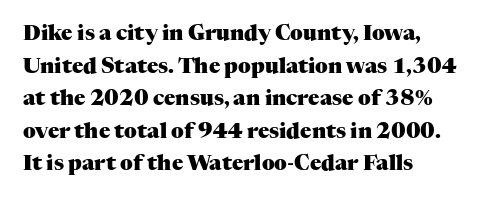
{"italic": "no", "bold": "yes", "underline": "no", "align": "left", "line_spacing": "normal", "line_spacing_ratio": 1.55, "letter_spacing": "normal", "letter_spacing_em": 0.0, "glyph_px": 21}
